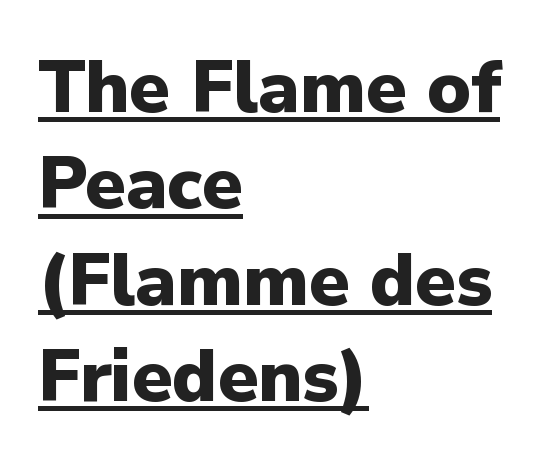
Honestly, the row spacing looks completely unremarkable. The paragraph shown leans on its left margin. Italic: no, the glyphs are upright roman. Check the space under the baseline: a stroke is drawn there. Here the glyphs are tracked normally, forming tight word shapes. Heavy, bold letterforms.
